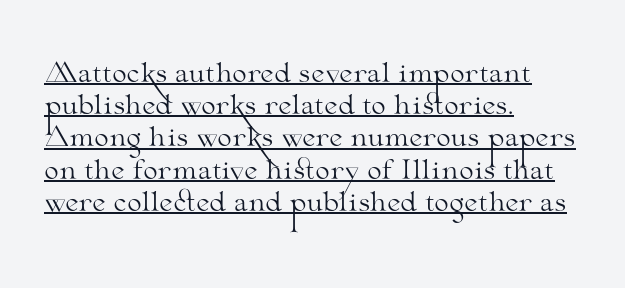
Q: Is the text bold? A: No.
Q: Is the text italic (slanted)? A: No, it is upright.
Q: Is the text underlined? A: Yes.
Q: How is the paragraph aligned? A: Left-aligned.
Q: Is the spacing between letters normal or unusually wide? A: Normal.
